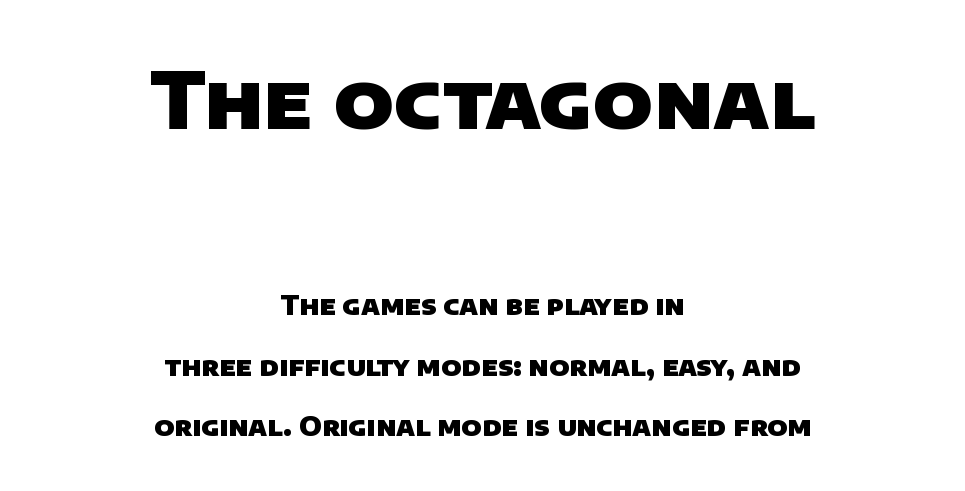
{"serif": "no", "bold": "yes", "weight": "heavy", "width": "normal", "stroke_contrast": "low", "x_height": "large", "monospaced": "no", "underline": "no", "align": "center", "line_spacing": "loose", "line_spacing_ratio": 2.31, "letter_spacing": "normal", "letter_spacing_em": 0.0, "larger_block": "first", "size_ratio": 2.96, "glyph_px": 77}
